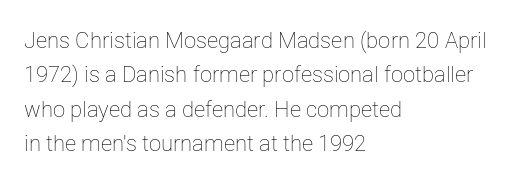
The specimen reads as upright at a glance. Is the stroke heavy? The answer is a plain regular-or-lighter. Clear beneath every line of the passage. Notice how descenders clear the ascenders below comfortably — that's standard leading.
